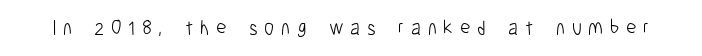
The image shows 20 px text type, upright; set unusually wide letter spacing (+0.34 em), not underlined.
